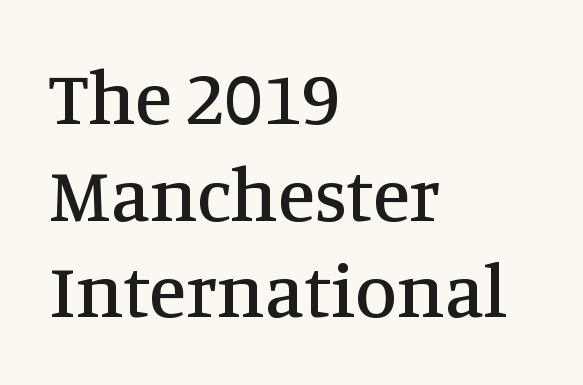
Posture: straight, roman, zero tilt. You could call the tracking neutral — neither tight nor loose. This sample has the flowing, uneven cadence of proportional lettering. The space directly below the letters is spotless. The passage shown is typeset with a serif family.
